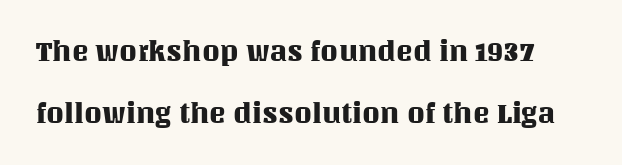
Q: Is the text italic (slanted)? A: No, it is upright.
Q: Is the text underlined? A: No.
Q: Is the spacing between letters normal or unusually wide? A: Normal.
Q: Is the spacing between lines tight, normal or loose? A: Loose.
Q: Width (condensed, normal, or wide)? A: Normal.
Q: Stroke contrast? A: Medium.
Q: x-height? A: Large.
Q: Monospaced? A: No.
